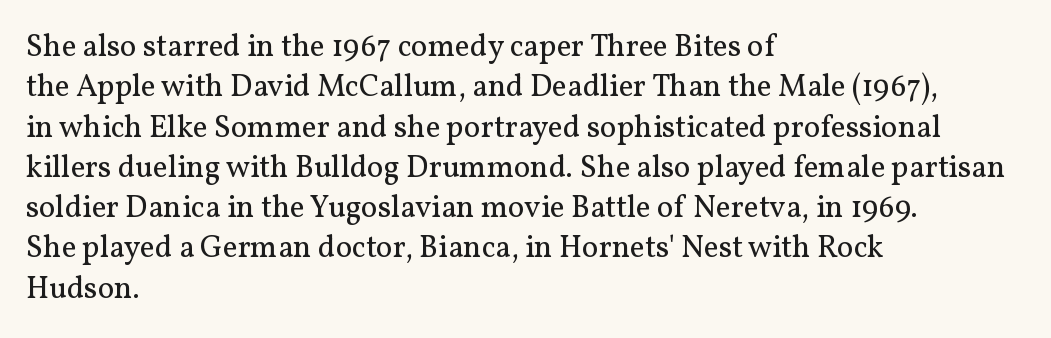
Q: Is the text bold? A: No.
Q: Is the text italic (slanted)? A: No, it is upright.
Q: Is the typeface a serif or a sans-serif typeface? A: Serif.
Q: Is the text underlined? A: No.
Q: How is the paragraph aligned? A: Left-aligned.
Q: Is the spacing between letters normal or unusually wide? A: Normal.
Q: Is the spacing between lines tight, normal or loose? A: Normal.
Q: Width (condensed, normal, or wide)? A: Normal.
Q: Stroke contrast? A: Medium.
Q: x-height? A: Medium.
Q: Monospaced? A: No.
